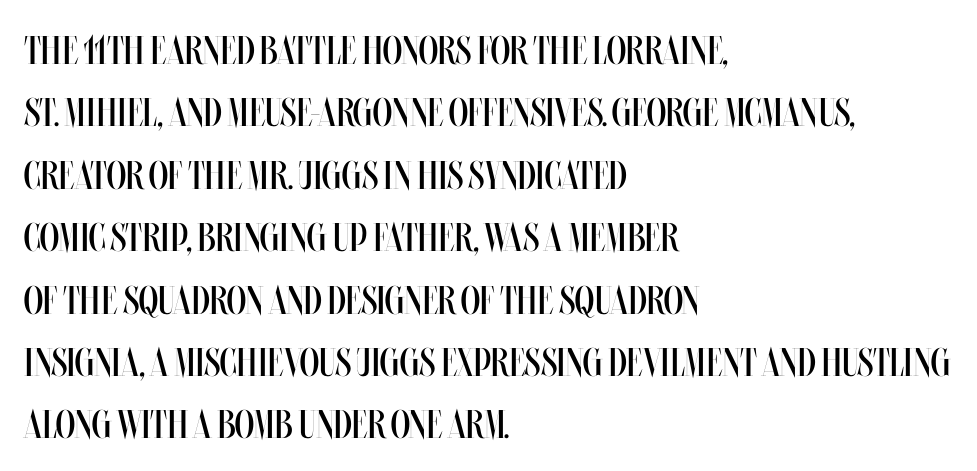
You can tell it's not italic because the verticals are truly vertical. Stroke thickness stays within the range of a standard reading face or lighter. Honestly, the row spacing looks completely unremarkable. The area under the type is left untouched. Characters follow at the spacing the type designer built in. Each letter keeps its own natural width here, so spacing adapts to shape.
